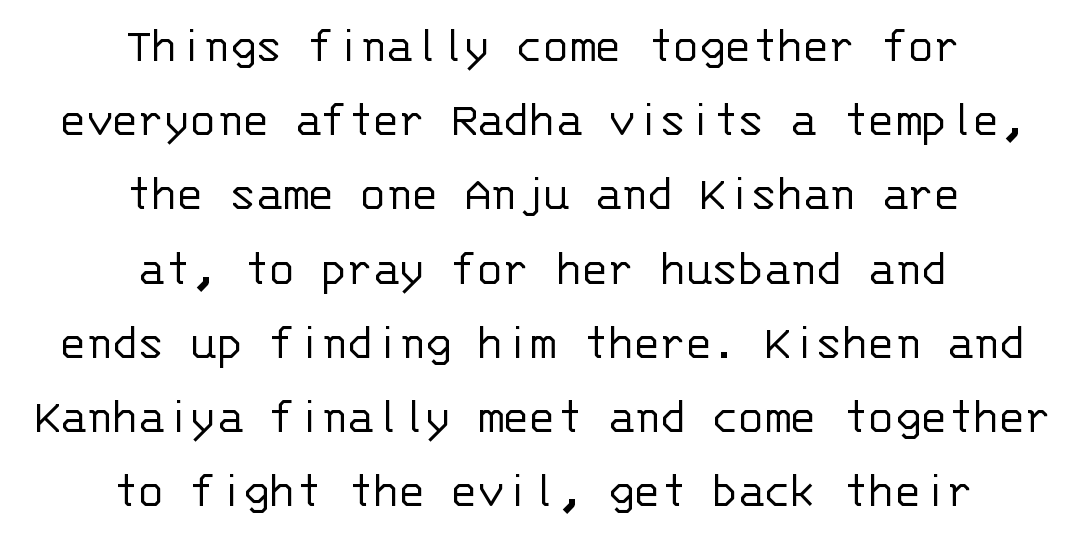
Q: Is the text bold? A: No.
Q: Is the text italic (slanted)? A: No, it is upright.
Q: Is the typeface a serif or a sans-serif typeface? A: Sans-serif.
Q: Is the text underlined? A: No.
Q: How is the paragraph aligned? A: Centered.
Q: Is the spacing between letters normal or unusually wide? A: Normal.
Q: Is the spacing between lines tight, normal or loose? A: Normal.
Q: Width (condensed, normal, or wide)? A: Normal.
Q: Stroke contrast? A: Low.
Q: x-height? A: Large.
Q: Monospaced? A: Yes.
